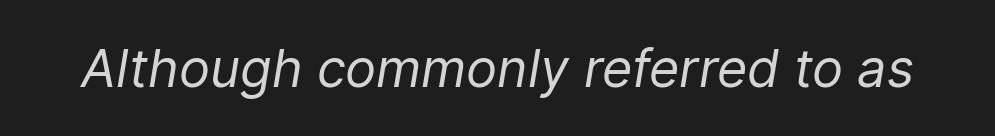
The image shows 52 px regular-weight type, italic (leaning right); set normal letter spacing, not underlined; low stroke contrast and a medium x-height.
